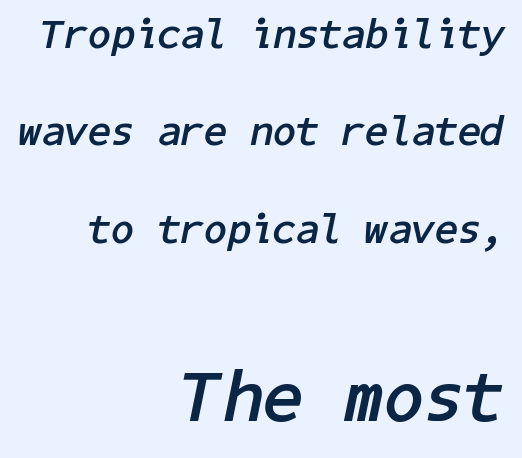
Q: Is the text bold? A: Yes.
Q: Is the text italic (slanted)? A: Yes, it leans right by about 11 degrees.
Q: Is the text underlined? A: No.
Q: How is the paragraph aligned? A: Right-aligned.
Q: Is the spacing between letters normal or unusually wide? A: Normal.
Q: Is the spacing between lines tight, normal or loose? A: Loose.
Q: Which block of text is set in a larger size, the first (top) or the second (bottom)? A: The second (bottom) one.
Q: Width (condensed, normal, or wide)? A: Normal.
Q: Stroke contrast? A: Low.
Q: x-height? A: Medium.
